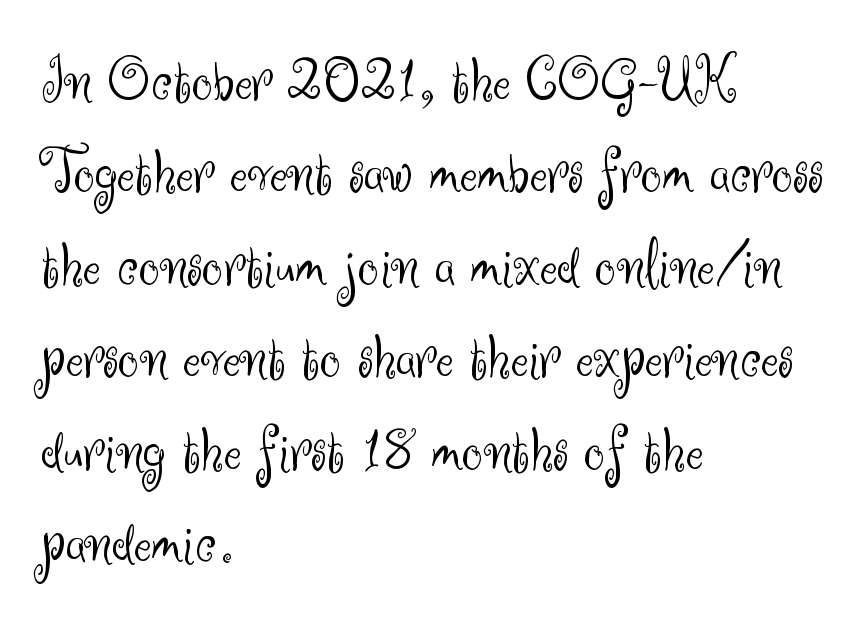
The image shows 66 px light sans-serif type, upright; set left-aligned, normal line spacing (1.4x), normal letter spacing, not underlined; medium stroke contrast and a small x-height.
